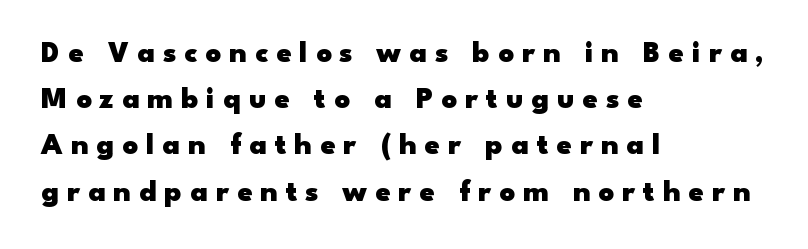
The image shows 30 px heavy, wide sans-serif type, upright; set left-aligned, normal line spacing (1.54x), unusually wide letter spacing (+0.27 em), not underlined; low stroke contrast and a small x-height.
